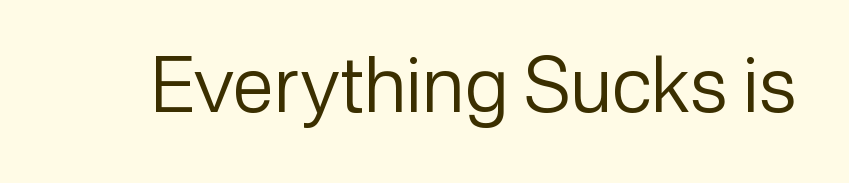
{"serif": "no", "italic": "no", "bold": "no", "weight": "regular", "width": "normal", "stroke_contrast": "low", "x_height": "medium", "monospaced": "no", "underline": "no", "letter_spacing": "normal", "letter_spacing_em": 0.0, "glyph_px": 76}
